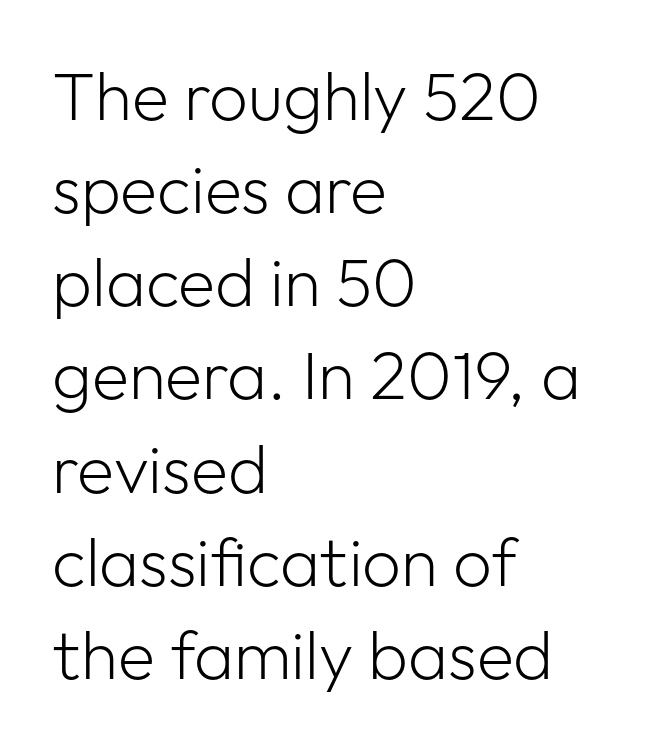
These glyphs show unthickened strokes, regular width or finer. The type sits square on the baseline with zero lean. This sample uses a sans-serif face. The words here are not underlined.
